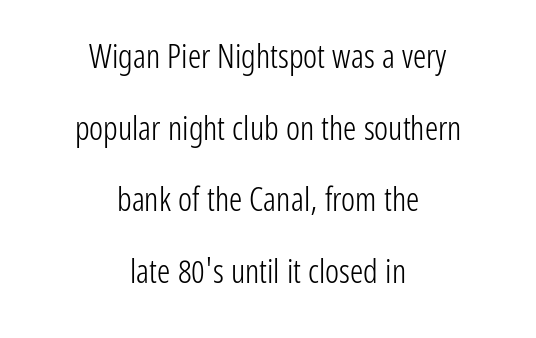
Q: Is the text bold? A: No.
Q: Is the text italic (slanted)? A: No, it is upright.
Q: Is the typeface a serif or a sans-serif typeface? A: Sans-serif.
Q: Is the text underlined? A: No.
Q: How is the paragraph aligned? A: Centered.
Q: Is the spacing between letters normal or unusually wide? A: Normal.
Q: Is the spacing between lines tight, normal or loose? A: Loose.
Q: Width (condensed, normal, or wide)? A: Condensed.
Q: Stroke contrast? A: Low.
Q: x-height? A: Medium.
Q: Monospaced? A: No.
